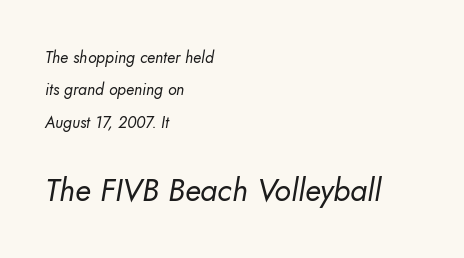
Is the stroke heavy? The answer is a plain regular-or-lighter. This sample uses a sans-serif face. Line beginnings align vertically; line endings do not. What's the leading like? Stretched, with rows far apart. The area under the type is left untouched. These two chunks differ in scale, with the bottom chunk taking the larger measure.
